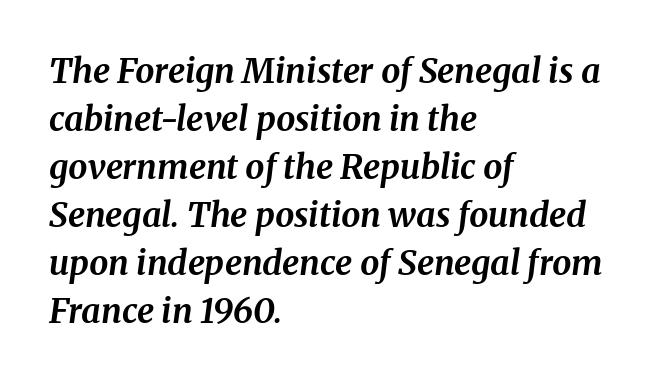
The baseline area is clear. Proportional: the letters do not fall into vertical columns. The letterforms sit shoulder to shoulder at normal distance. Heft: maximum for text — a bold.
